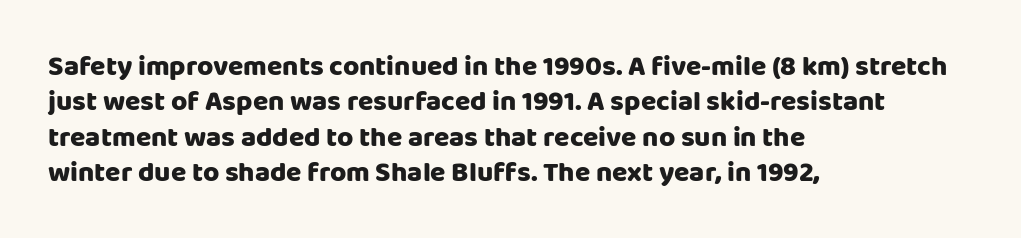
The image shows 28 px sans-serif type, upright; set left-aligned, normal line spacing (1.26x), normal letter spacing, not underlined; low stroke contrast and a large x-height.
